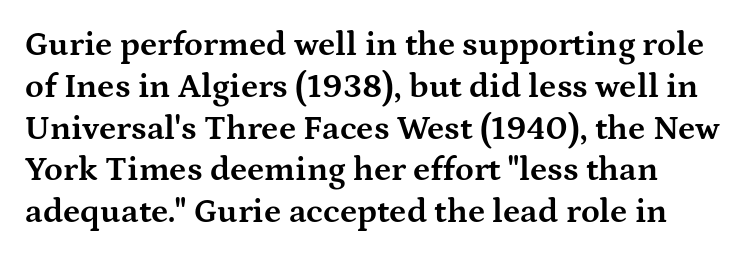
The image shows 34 px bold, wide serif type, upright; set line spacing 1.23x, normal letter spacing, not underlined; medium stroke contrast and a medium x-height.
